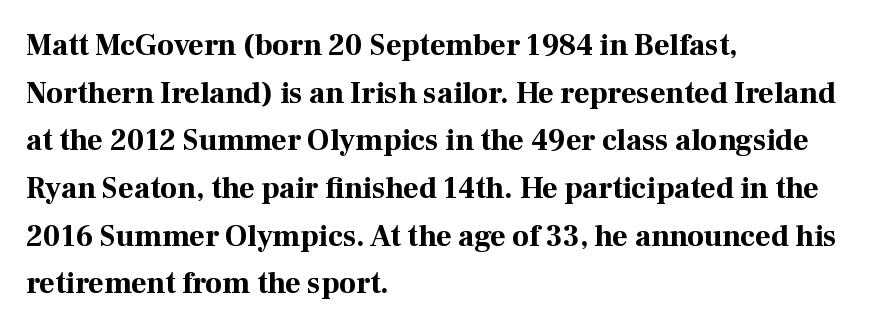
Q: Is the text bold? A: Yes.
Q: Is the text italic (slanted)? A: No, it is upright.
Q: Is the typeface a serif or a sans-serif typeface? A: Serif.
Q: Is the text underlined? A: No.
Q: How is the paragraph aligned? A: Left-aligned.
Q: Is the spacing between letters normal or unusually wide? A: Normal.
Q: Is the spacing between lines tight, normal or loose? A: Normal.
Q: Width (condensed, normal, or wide)? A: Normal.
Q: Stroke contrast? A: High.
Q: x-height? A: Medium.
Q: Monospaced? A: No.
